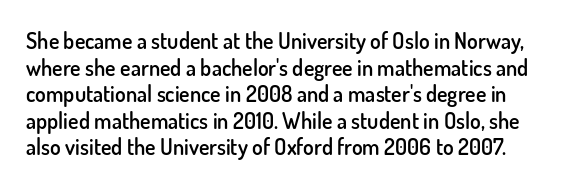
Q: Is the text bold? A: Semi-bold.
Q: Is the text italic (slanted)? A: No, it is upright.
Q: Is the text underlined? A: No.
Q: Is the spacing between letters normal or unusually wide? A: Normal.
